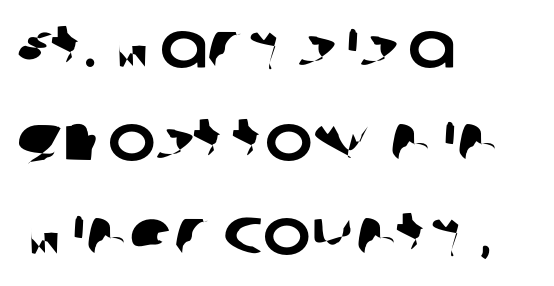
{"serif": "no", "width": "normal", "stroke_contrast": "low", "x_height": "large", "monospaced": "no", "underline": "no", "align": "left", "line_spacing": "normal", "line_spacing_ratio": 1.46, "letter_spacing": "normal", "letter_spacing_em": 0.0, "glyph_px": 64}
